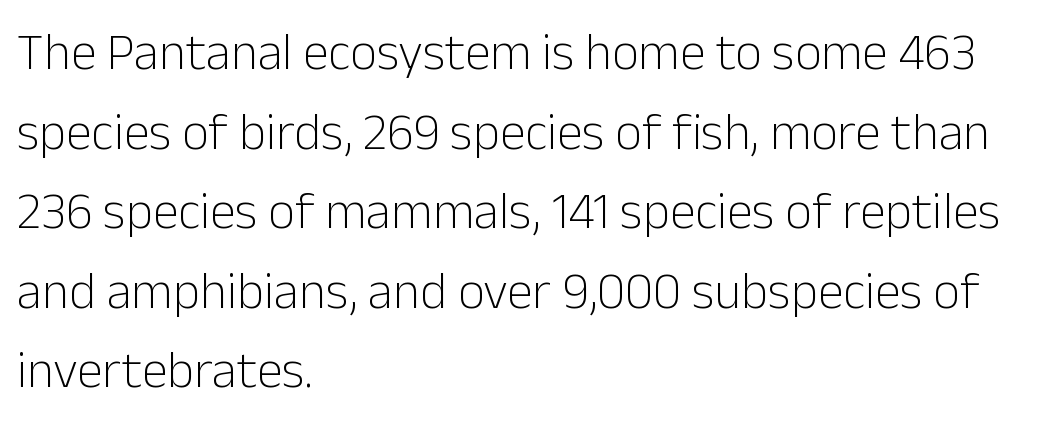
One glance says typical: line gaps are just what's usual. Where is the straight margin? On the left. The letterforms sit at book weight or below. Tall strokes in this sample are plumb rather than angled. Honestly, there is no underline to notice here at all. Typographically, this falls in the sans-serif category.
